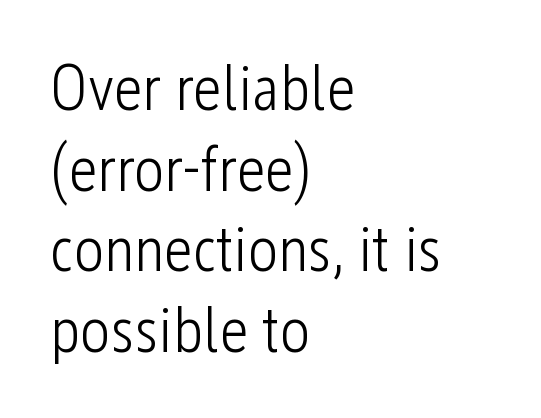
The face used here is proportionally spaced, like ordinary book or web type. Normally led — the rows are evenly, conventionally spaced. Is the type heavy? It reads as light-to-regular instead. Tracking here is standard; glyphs follow each other at the usual distance. The setting favours the left margin, as ordinary paragraphs usually do.
